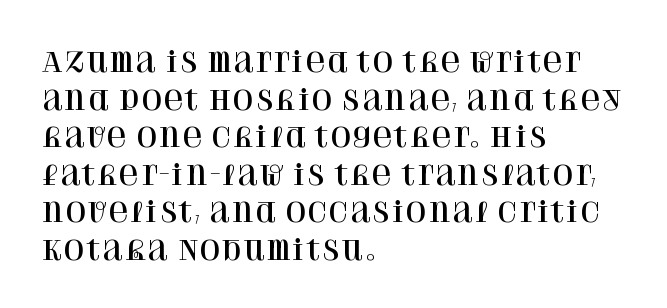
The image shows 27 px text type, upright; set left-aligned, normal line spacing (1.39x), normal letter spacing, not underlined.
